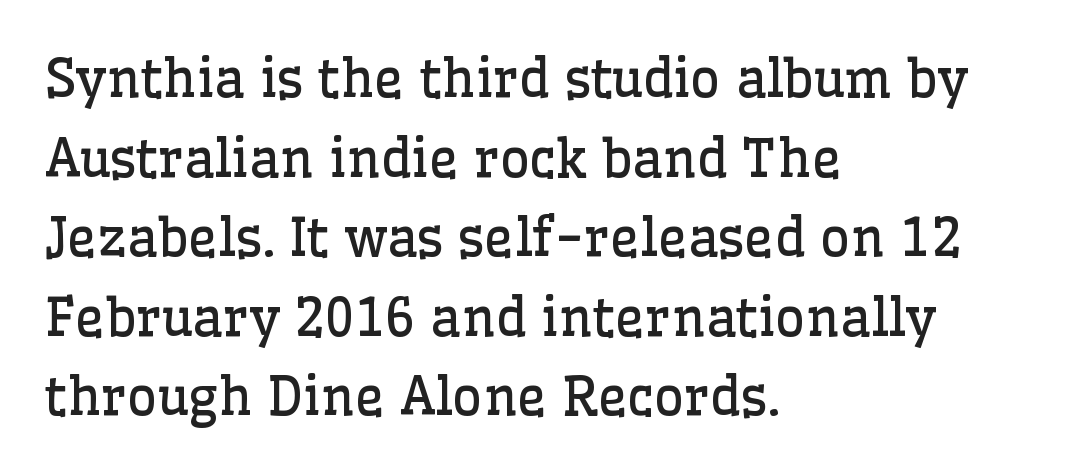
The image shows 52 px regular-weight serif type, upright; set left-aligned, normal line spacing (1.53x), normal letter spacing, not underlined; low stroke contrast and a medium x-height.
